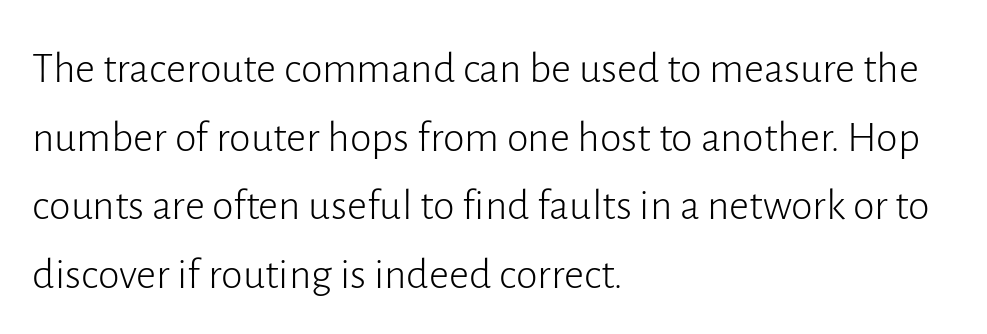
Q: Is the text bold? A: No.
Q: Is the text italic (slanted)? A: No, it is upright.
Q: Is the typeface a serif or a sans-serif typeface? A: Sans-serif.
Q: Is the text underlined? A: No.
Q: How is the paragraph aligned? A: Left-aligned.
Q: Is the spacing between letters normal or unusually wide? A: Normal.
Q: Is the spacing between lines tight, normal or loose? A: Normal.
Q: Width (condensed, normal, or wide)? A: Normal.
Q: Stroke contrast? A: Low.
Q: x-height? A: Medium.
Q: Monospaced? A: No.
